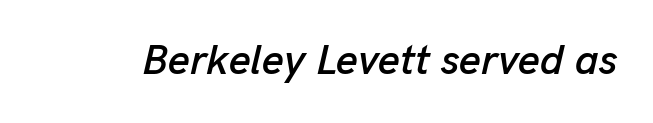
The image shows 42 px text type, italic (leaning right); set normal letter spacing, not underlined; low stroke contrast and a medium x-height.
